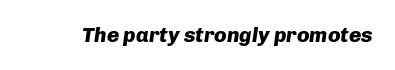
The passage shown is emphatically bold. Quick note: underline off. Here the glyphs are tracked normally, forming tight word shapes. Italic: yes, the glyphs are oblique.
